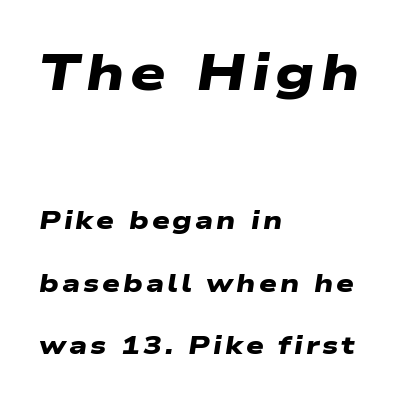
{"serif": "no", "bold": "yes", "weight": "heavy", "width": "wide", "stroke_contrast": "low", "x_height": "medium", "monospaced": "no", "underline": "no", "align": "left", "line_spacing": "loose", "line_spacing_ratio": 2.49, "larger_block": "first", "size_ratio": 2.0, "glyph_px": 50}
